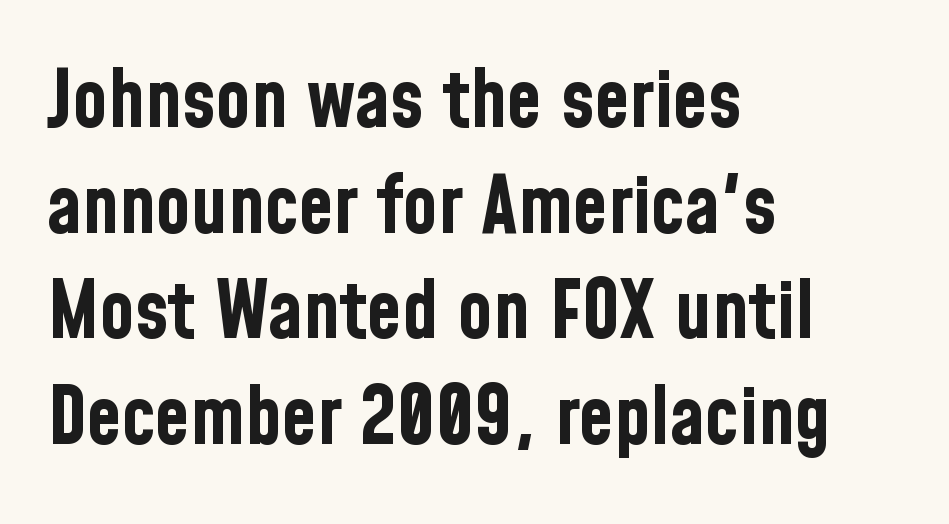
{"serif": "no", "italic": "no", "bold": "yes", "weight": "bold", "width": "condensed", "stroke_contrast": "low", "x_height": "medium", "monospaced": "no", "underline": "no", "align": "left", "line_spacing": "normal", "line_spacing_ratio": 1.32, "letter_spacing": "normal", "letter_spacing_em": 0.0, "glyph_px": 80}
